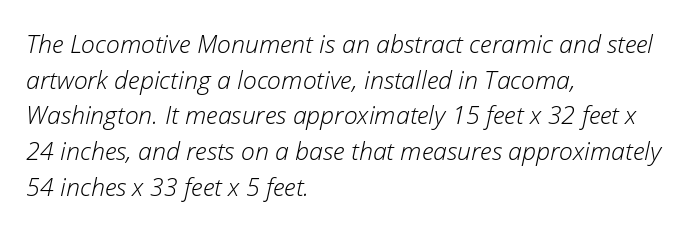
{"italic": "yes", "lean": "right", "slant_degrees": 12, "bold": "no", "underline": "no", "align": "left", "line_spacing": "normal", "line_spacing_ratio": 1.43, "letter_spacing": "normal", "letter_spacing_em": 0.0, "glyph_px": 25}
